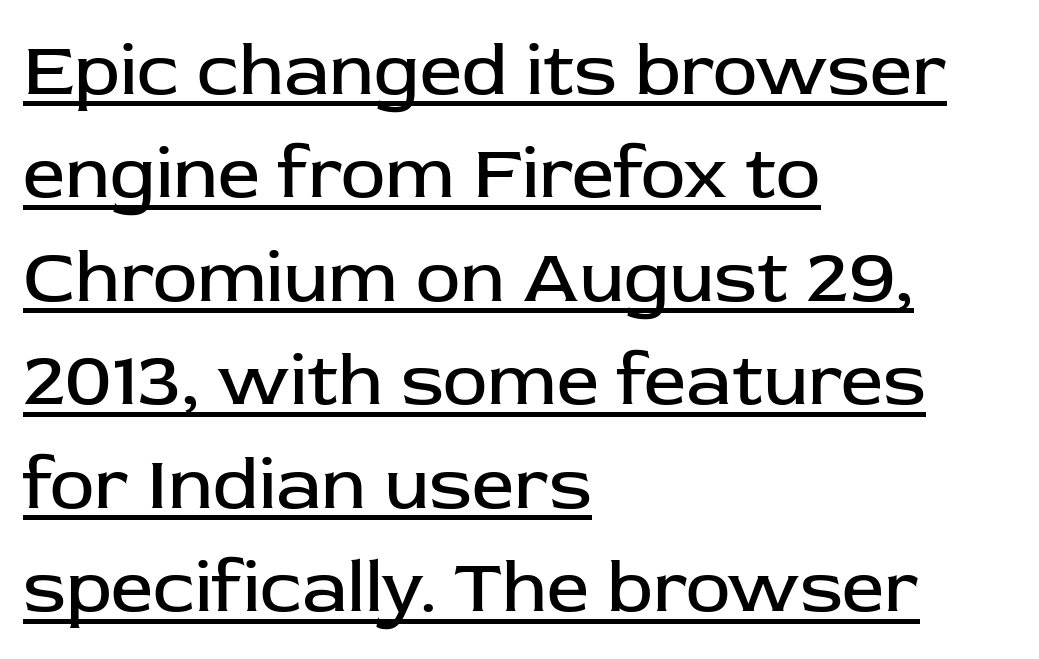
{"serif": "no", "italic": "no", "bold": "no", "weight": "regular", "width": "normal", "stroke_contrast": "low", "x_height": "medium", "monospaced": "no", "underline": "yes", "align": "left", "line_spacing": "normal", "line_spacing_ratio": 1.38, "letter_spacing": "normal", "letter_spacing_em": 0.0, "glyph_px": 75}
